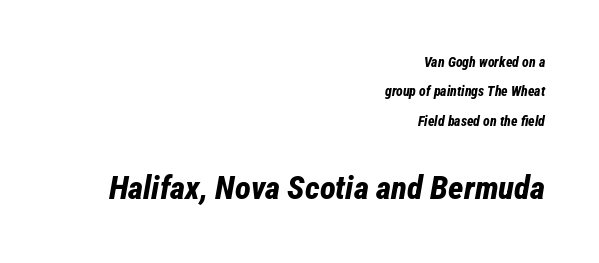
Is this a fixed-width face? No — the glyphs have proportional, varying widths. If you measured baseline to baseline, you'd find a long distance. The foot of each line stays bare and open. The rendering keeps characters at their native spacing.
